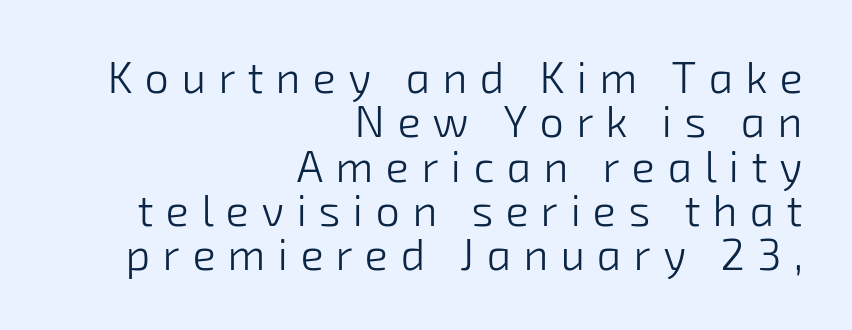
The image shows 43 px light sans-serif type; set right-aligned, tight line spacing (1.03x), unusually wide letter spacing (+0.29 em), not underlined; low stroke contrast and a medium x-height.
